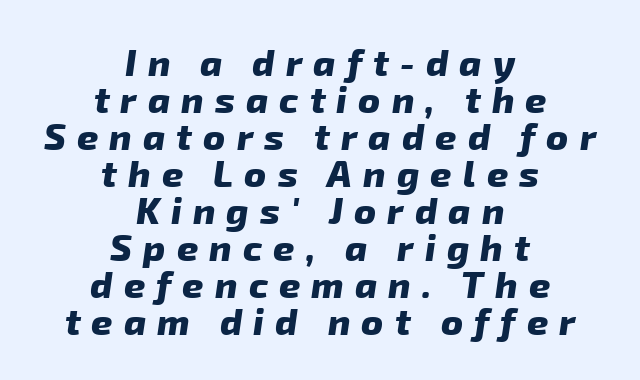
The image shows 37 px heavy sans-serif type; set centered, tight line spacing (1.0x), unusually wide letter spacing (+0.3 em), not underlined; low stroke contrast and a medium x-height.
